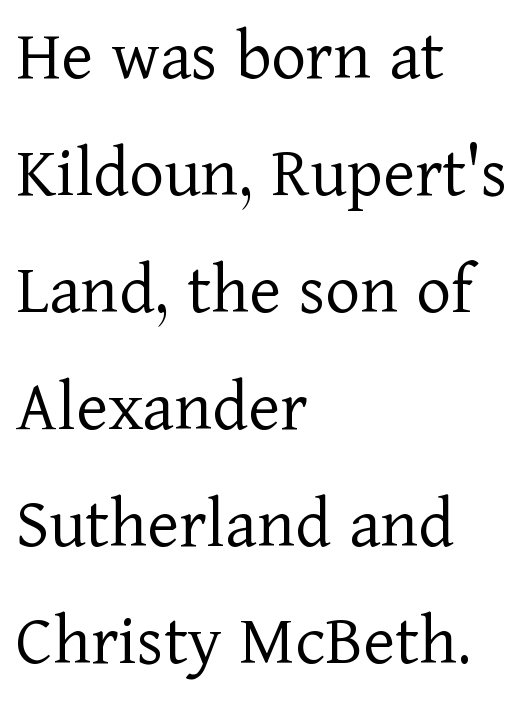
The image shows 75 px light serif type, upright; set left-aligned, normal line spacing (1.56x), normal letter spacing, not underlined; low stroke contrast and a medium x-height.
